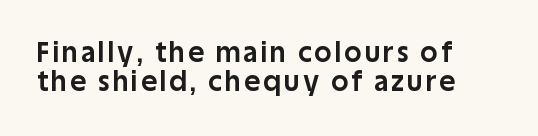
Q: Is the text bold? A: Yes.
Q: Is the text italic (slanted)? A: No, it is upright.
Q: Is the text underlined? A: No.
Q: How is the paragraph aligned? A: Left-aligned.
Q: Is the spacing between lines tight, normal or loose? A: Tight.
